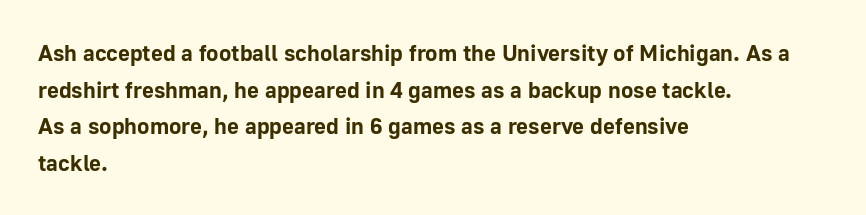
The image shows 23 px bold type, upright; set left-aligned, normal line spacing (1.59x), normal letter spacing, not underlined.
